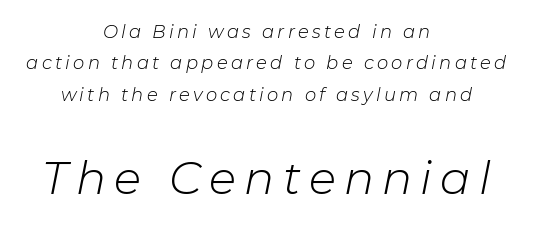
The passage is arranged like a title page — every line centered. Compare the two chunks: the lower has the greater cap height. Proportional: the letters do not fall into vertical columns. Counters stay open thanks to moderate or lighter strokes.
